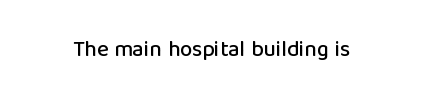
The image shows 22 px text type, upright; set normal letter spacing, not underlined.
